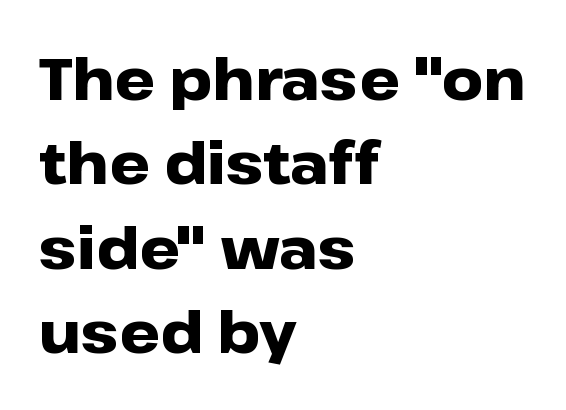
Q: Is the text bold? A: Yes.
Q: Is the text italic (slanted)? A: No, it is upright.
Q: Is the typeface a serif or a sans-serif typeface? A: Sans-serif.
Q: Is the text underlined? A: No.
Q: How is the paragraph aligned? A: Left-aligned.
Q: Is the spacing between letters normal or unusually wide? A: Normal.
Q: Is the spacing between lines tight, normal or loose? A: Normal.
Q: Width (condensed, normal, or wide)? A: Wide.
Q: Stroke contrast? A: Low.
Q: x-height? A: Medium.
Q: Monospaced? A: No.
